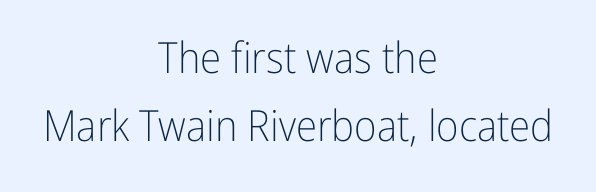
Q: Is the text bold? A: No.
Q: Is the text italic (slanted)? A: No, it is upright.
Q: Is the typeface a serif or a sans-serif typeface? A: Sans-serif.
Q: Is the text underlined? A: No.
Q: How is the paragraph aligned? A: Centered.
Q: Is the spacing between letters normal or unusually wide? A: Normal.
Q: Is the spacing between lines tight, normal or loose? A: Normal.
Q: Width (condensed, normal, or wide)? A: Condensed.
Q: Stroke contrast? A: Low.
Q: x-height? A: Medium.
Q: Monospaced? A: No.
